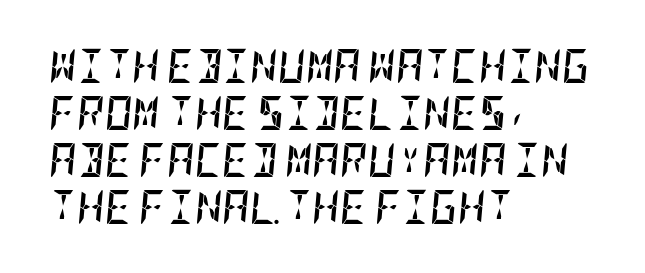
The image shows 34 px semibold, condensed type, italic (leaning right); set left-aligned, normal line spacing (1.38x), normal letter spacing, not underlined; low stroke contrast and a large x-height.
